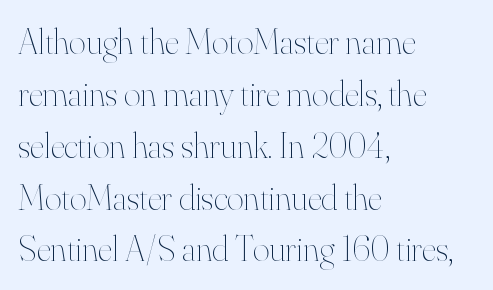
The image shows 36 px thin type, upright; set left-aligned, normal line spacing (1.44x), normal letter spacing, not underlined; high stroke contrast and a small x-height.
